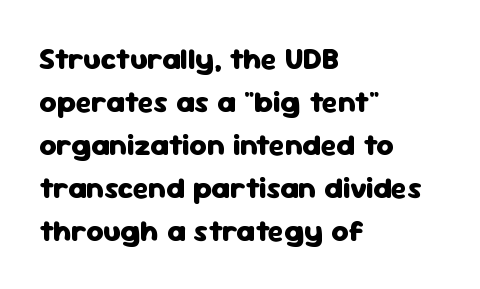
{"serif": "no", "italic": "no", "bold": "yes", "weight": "heavy", "width": "normal", "stroke_contrast": "low", "x_height": "medium", "monospaced": "no", "underline": "no", "align": "left", "line_spacing": "normal", "line_spacing_ratio": 1.43, "letter_spacing": "normal", "letter_spacing_em": 0.0, "glyph_px": 30}
